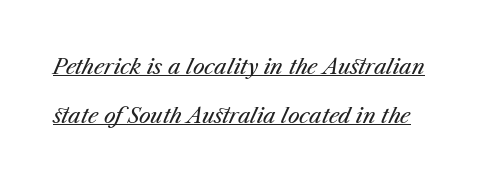
{"italic": "yes", "lean": "right", "slant_degrees": 23, "bold": "no", "underline": "yes", "line_spacing": "loose", "line_spacing_ratio": 2.34, "letter_spacing": "normal", "letter_spacing_em": 0.0, "glyph_px": 21}
